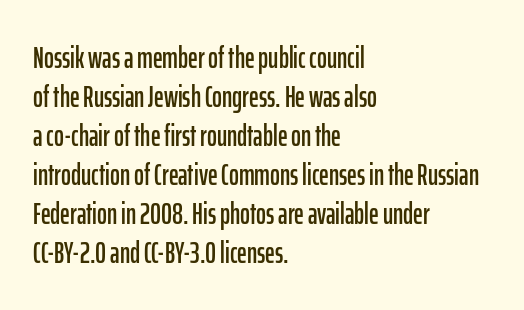
I'd call this a sans setting — the letters go barefoot. These lines were composed using upright roman letters. Honestly, the row spacing looks completely unremarkable. Note the varied advance widths — an 'i' is clearly narrower than an 'm'. Letter spacing: default. A clean baseline with only descenders dipping below it.
